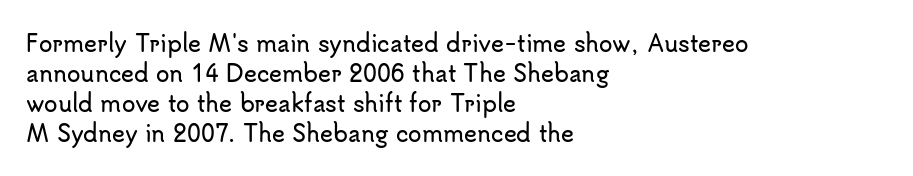
{"italic": "no", "underline": "no", "align": "left", "line_spacing": "normal", "line_spacing_ratio": 1.37, "letter_spacing": "normal", "letter_spacing_em": 0.0, "glyph_px": 22}
